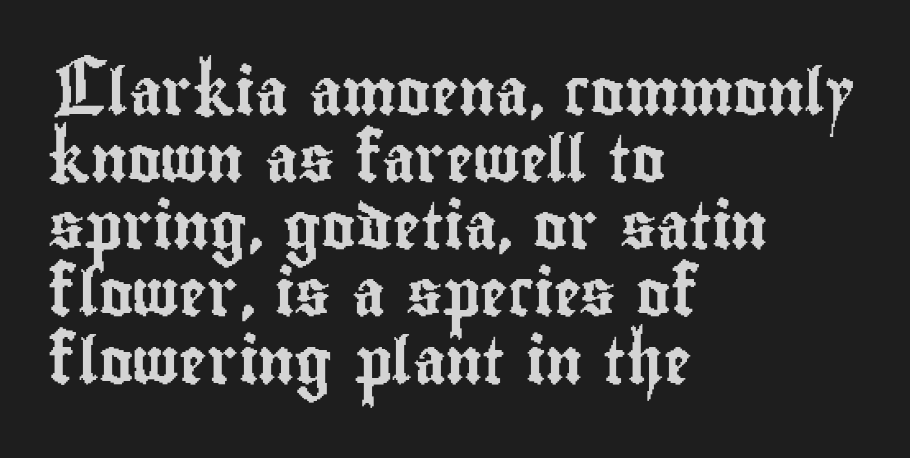
Just letters on the line, the space beneath them empty. Every character sits straight up, as roman type does. Check where the strokes stop: nothing finishes them off — pure sans. Characters follow at the spacing the type designer built in. A classic flush-left, rag-right setting is used for this passage.
